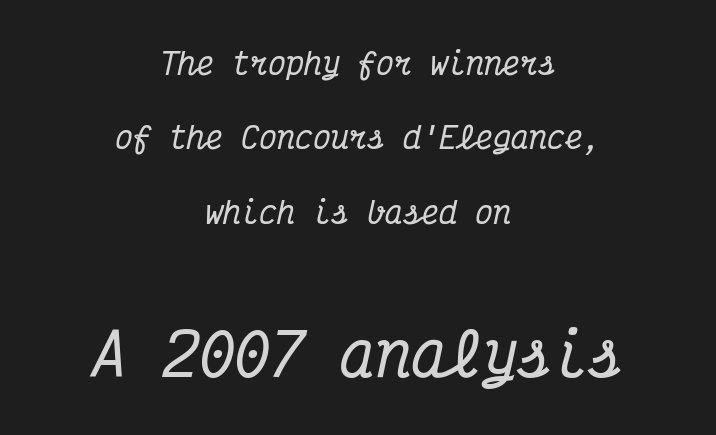
The image shows 59 px condensed serif type, italic (leaning right), monospaced; set centered, loose line spacing (2.48x), normal letter spacing, not underlined; the second (bottom) block is 1.97x larger; medium stroke contrast and a medium x-height.
